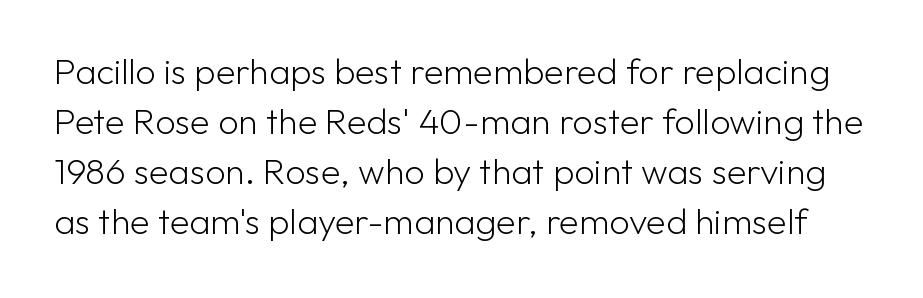
{"serif": "no", "italic": "no", "bold": "no", "weight": "light", "width": "normal", "stroke_contrast": "low", "x_height": "medium", "monospaced": "no", "underline": "no", "line_spacing": "normal", "line_spacing_ratio": 1.39, "letter_spacing": "normal", "letter_spacing_em": 0.0, "glyph_px": 36}
